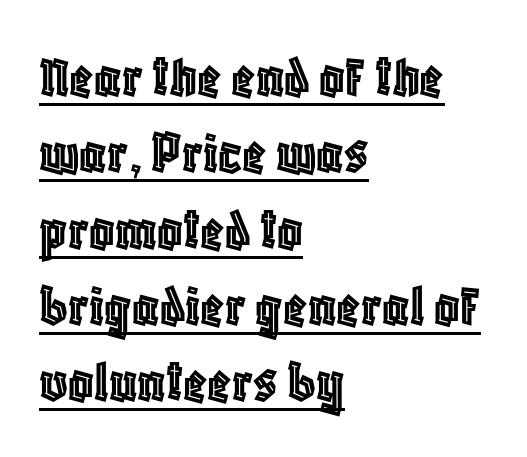
{"italic": "no", "width": "condensed", "x_height": "large", "monospaced": "no", "underline": "yes", "align": "left", "line_spacing_ratio": 1.23, "letter_spacing": "normal", "letter_spacing_em": 0.0, "glyph_px": 62}
